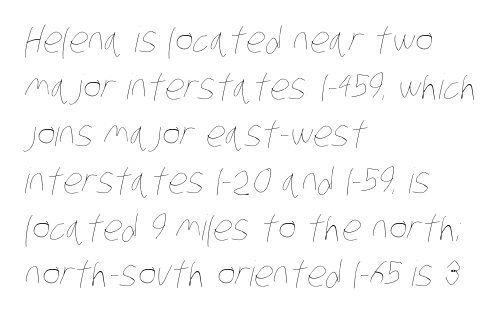
The image shows 35 px thin, condensed type; set left-aligned, normal line spacing (1.34x), normal letter spacing, not underlined; low stroke contrast and a large x-height.
